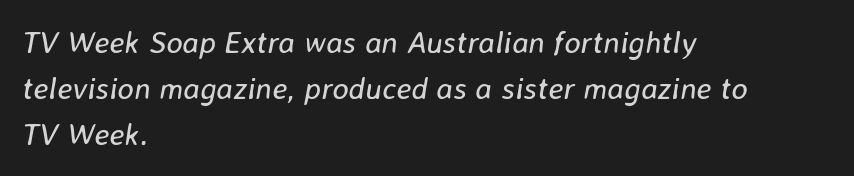
Q: Is the text bold? A: No.
Q: Is the text italic (slanted)? A: Yes, it leans right by about 8 degrees.
Q: Is the text underlined? A: No.
Q: How is the paragraph aligned? A: Left-aligned.
Q: Is the spacing between letters normal or unusually wide? A: Normal.
Q: Is the spacing between lines tight, normal or loose? A: Normal.
Q: Width (condensed, normal, or wide)? A: Normal.
Q: Stroke contrast? A: Low.
Q: x-height? A: Medium.
Q: Monospaced? A: No.
